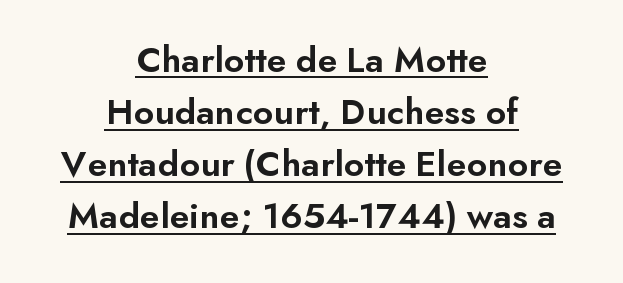
{"serif": "no", "italic": "no", "bold": "semi", "weight": "semibold", "width": "normal", "stroke_contrast": "low", "x_height": "small", "monospaced": "no", "underline": "yes", "align": "center", "line_spacing": "normal", "line_spacing_ratio": 1.37, "letter_spacing": "normal", "letter_spacing_em": 0.0, "glyph_px": 38}
